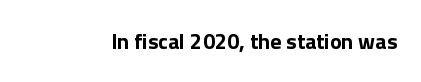
Q: Is the text bold? A: Yes.
Q: Is the text italic (slanted)? A: No, it is upright.
Q: Is the text underlined? A: No.
Q: Is the spacing between letters normal or unusually wide? A: Normal.
